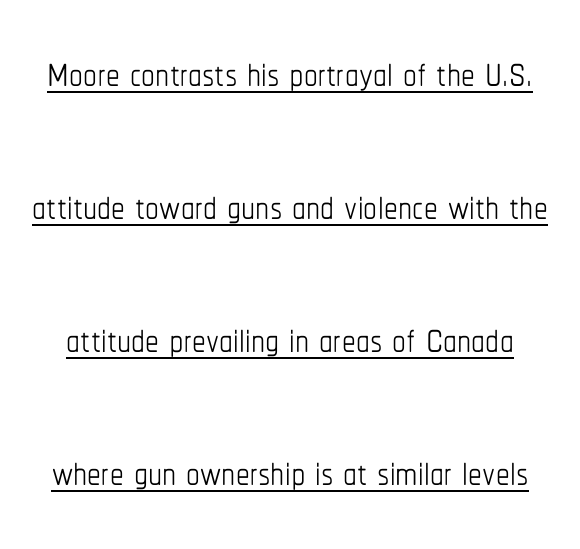
Q: Is the text bold? A: No.
Q: Is the text italic (slanted)? A: No, it is upright.
Q: Is the text underlined? A: Yes.
Q: Is the spacing between letters normal or unusually wide? A: Normal.
Q: Is the spacing between lines tight, normal or loose? A: Loose.
Q: Width (condensed, normal, or wide)? A: Condensed.
Q: Stroke contrast? A: Low.
Q: x-height? A: Medium.
Q: Monospaced? A: No.
